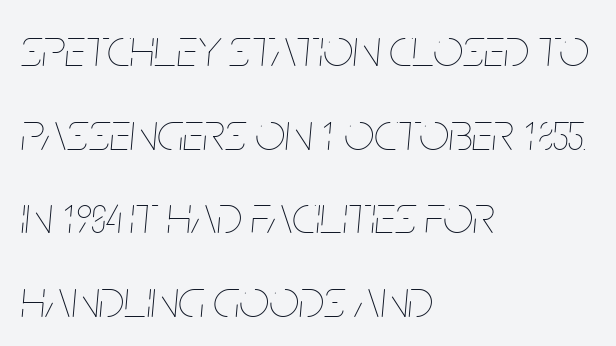
Q: Is the text bold? A: No.
Q: Is the text italic (slanted)? A: Yes, it leans right by about 5 degrees.
Q: Is the text underlined? A: No.
Q: How is the paragraph aligned? A: Left-aligned.
Q: Is the spacing between letters normal or unusually wide? A: Normal.
Q: Is the spacing between lines tight, normal or loose? A: Normal.
Q: Width (condensed, normal, or wide)? A: Condensed.
Q: Stroke contrast? A: Low.
Q: x-height? A: Large.
Q: Monospaced? A: No.
